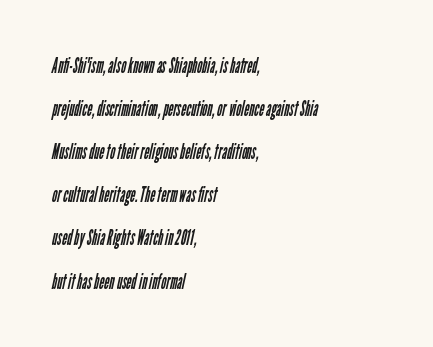
{"bold": "no", "underline": "no", "align": "left", "line_spacing": "loose", "line_spacing_ratio": 1.96, "letter_spacing": "normal", "letter_spacing_em": 0.0, "glyph_px": 22}
